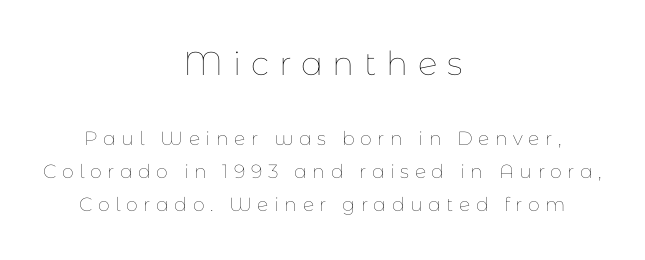
Q: Is the text bold? A: No.
Q: Is the text italic (slanted)? A: No, it is upright.
Q: Is the text underlined? A: No.
Q: How is the paragraph aligned? A: Centered.
Q: Is the spacing between letters normal or unusually wide? A: Unusually wide.
Q: Which block of text is set in a larger size, the first (top) or the second (bottom)? A: The first (top) one.
Q: Width (condensed, normal, or wide)? A: Normal.
Q: Stroke contrast? A: Low.
Q: x-height? A: Medium.
Q: Monospaced? A: No.
